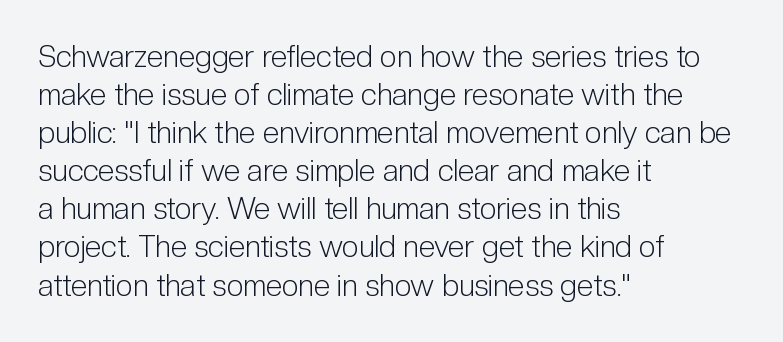
Check under the words: just untouched page. Weight: not bold — regular or lighter. The rendering uses natural spacing where letterforms have individual widths. No italicization has been applied; the sample stays upright. Vertically, the passage feels balanced, rows spaced as you'd expect. A classic flush-left, rag-right setting is used for this passage.
